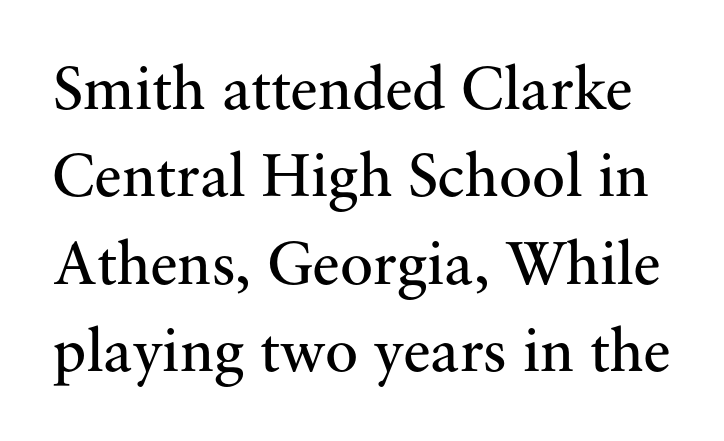
The image shows 62 px regular-weight serif type, upright; set normal line spacing (1.41x), normal letter spacing, not underlined; medium stroke contrast and a small x-height.
